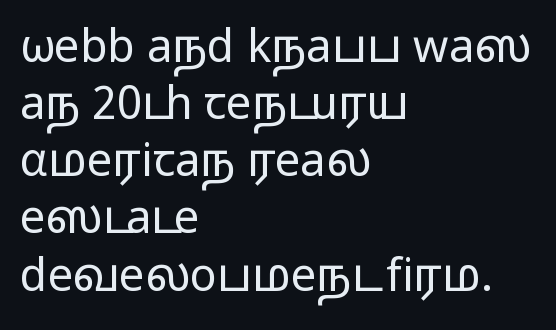
Q: Is the text bold? A: No.
Q: Is the text italic (slanted)? A: No, it is upright.
Q: Is the typeface a serif or a sans-serif typeface? A: Sans-serif.
Q: Is the text underlined? A: No.
Q: How is the paragraph aligned? A: Left-aligned.
Q: Is the spacing between letters normal or unusually wide? A: Normal.
Q: Is the spacing between lines tight, normal or loose? A: Normal.
Q: Width (condensed, normal, or wide)? A: Wide.
Q: Stroke contrast? A: Low.
Q: x-height? A: Medium.
Q: Monospaced? A: No.
